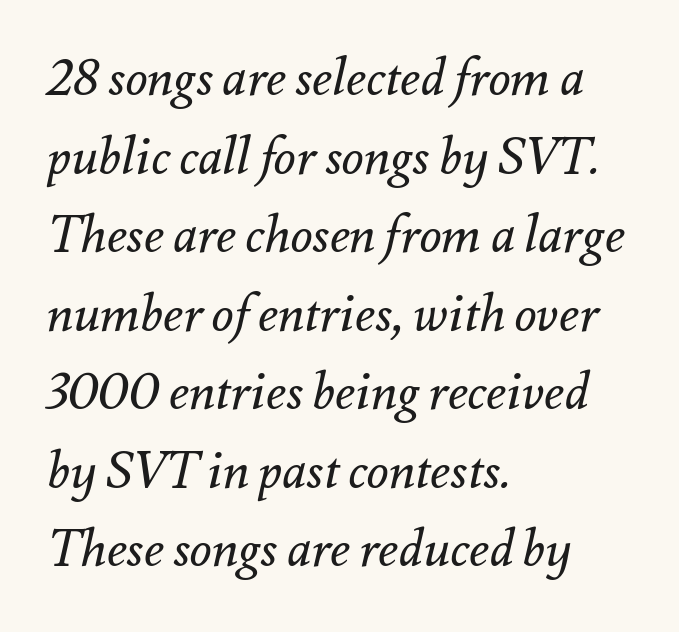
Q: Is the text bold? A: No.
Q: Is the text italic (slanted)? A: Yes, it leans right by about 12 degrees.
Q: Is the text underlined? A: No.
Q: How is the paragraph aligned? A: Left-aligned.
Q: Is the spacing between letters normal or unusually wide? A: Normal.
Q: Is the spacing between lines tight, normal or loose? A: Normal.
Q: Width (condensed, normal, or wide)? A: Normal.
Q: Stroke contrast? A: Medium.
Q: x-height? A: Small.
Q: Monospaced? A: No.
